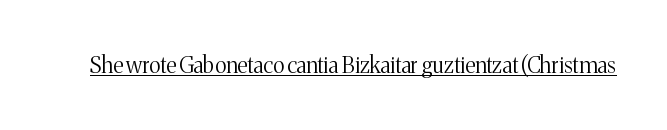
{"italic": "no", "bold": "no", "underline": "yes", "letter_spacing": "normal", "letter_spacing_em": 0.0, "glyph_px": 22}
